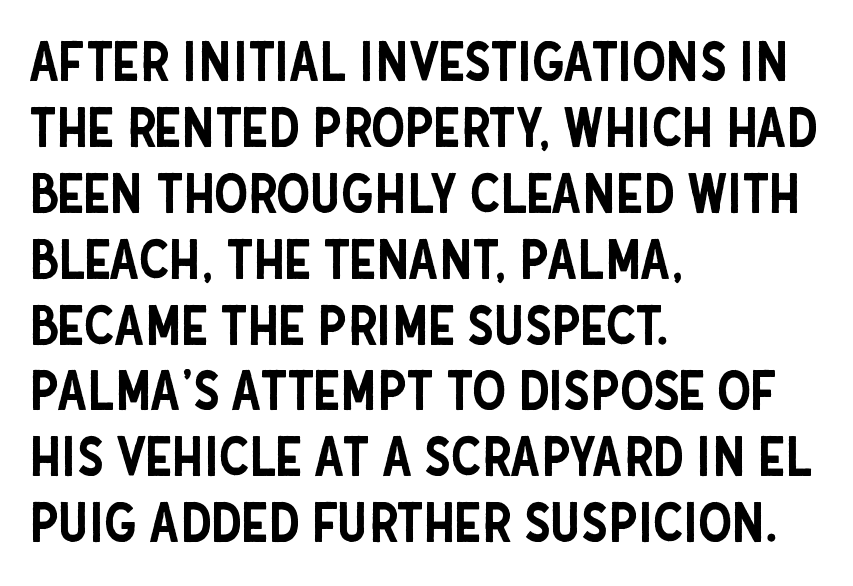
This sample uses a sans-serif face. Students, note that the glyphs here touch the page at normal intervals. Characters remain perfectly vertical along every line. The space directly below the letters is spotless.
